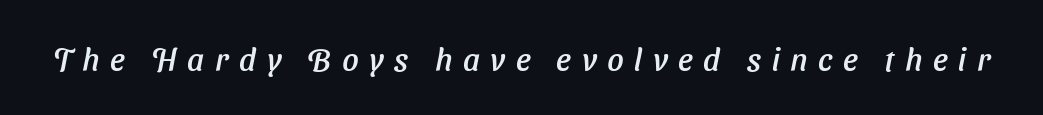
Is this a fixed-width face? No — the glyphs have proportional, varying widths. Unmarked baselines from the first word to the last. Students, note that the glyphs here are deliberately spaced far apart.
